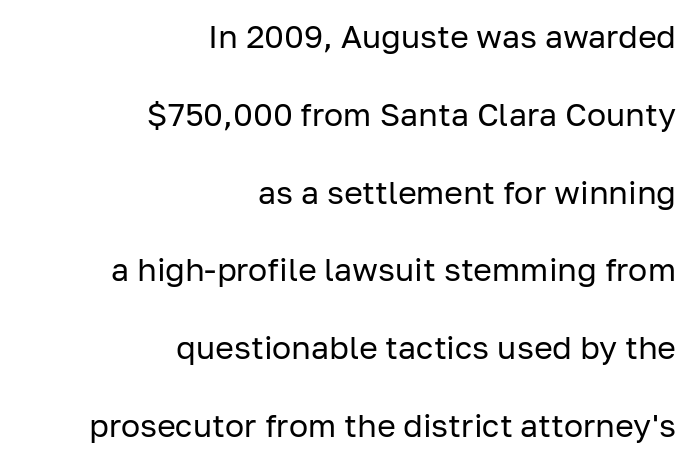
{"serif": "no", "italic": "no", "bold": "no", "weight": "regular", "width": "normal", "stroke_contrast": "low", "x_height": "medium", "monospaced": "no", "underline": "no", "align": "right", "line_spacing": "loose", "line_spacing_ratio": 2.43, "letter_spacing": "normal", "letter_spacing_em": 0.0, "glyph_px": 32}
